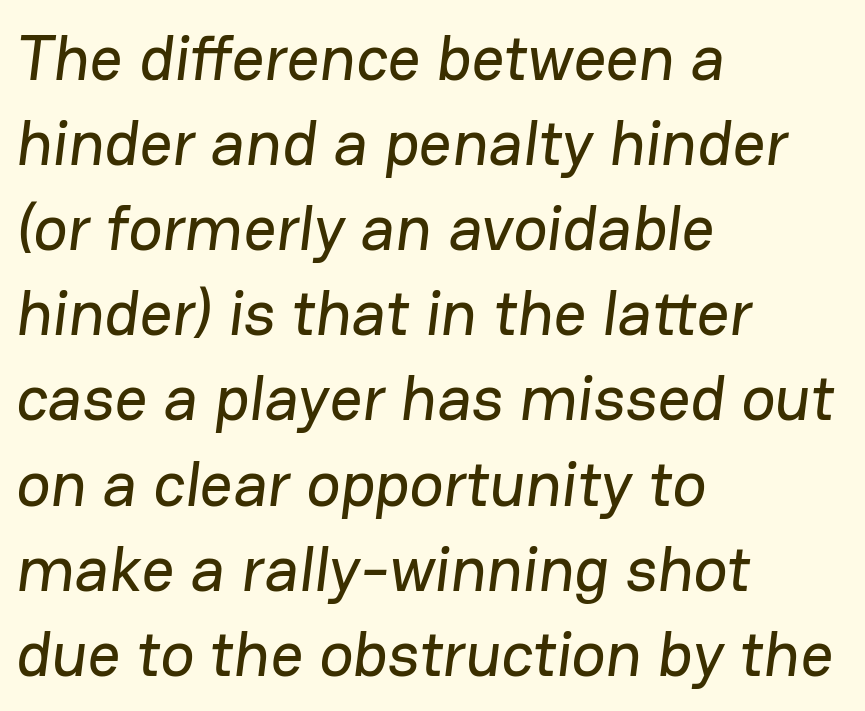
{"serif": "no", "width": "normal", "stroke_contrast": "low", "x_height": "medium", "monospaced": "no", "underline": "no", "align": "left", "line_spacing": "normal", "line_spacing_ratio": 1.33, "letter_spacing": "normal", "letter_spacing_em": 0.0, "glyph_px": 64}
